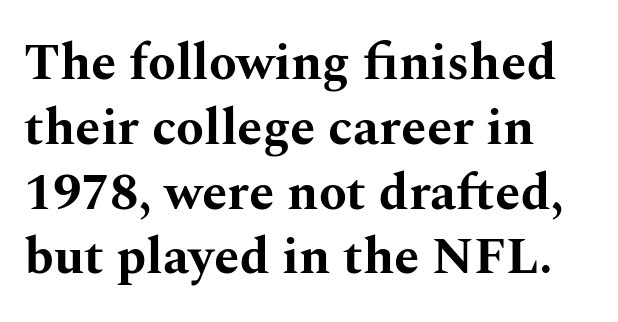
The image shows 51 px bold, wide serif type, upright; set left-aligned, normal line spacing (1.27x), normal letter spacing, not underlined; medium stroke contrast and a medium x-height.
